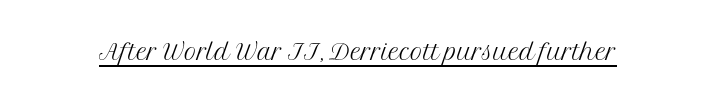
Quick note: underline on. Small tapered or slab feet sit at the stroke ends, so this counts as serif. Caption: standard tracking, unaltered.
